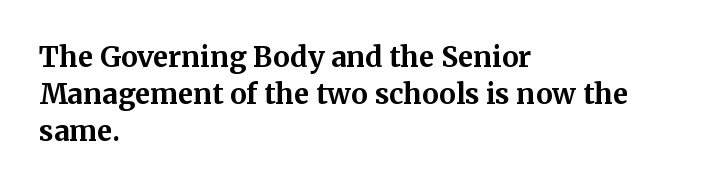
{"serif": "yes", "italic": "no", "bold": "yes", "weight": "bold", "width": "normal", "stroke_contrast": "medium", "x_height": "medium", "monospaced": "no", "underline": "no", "align": "left", "line_spacing": "normal", "line_spacing_ratio": 1.32, "letter_spacing": "normal", "letter_spacing_em": 0.0, "glyph_px": 28}
